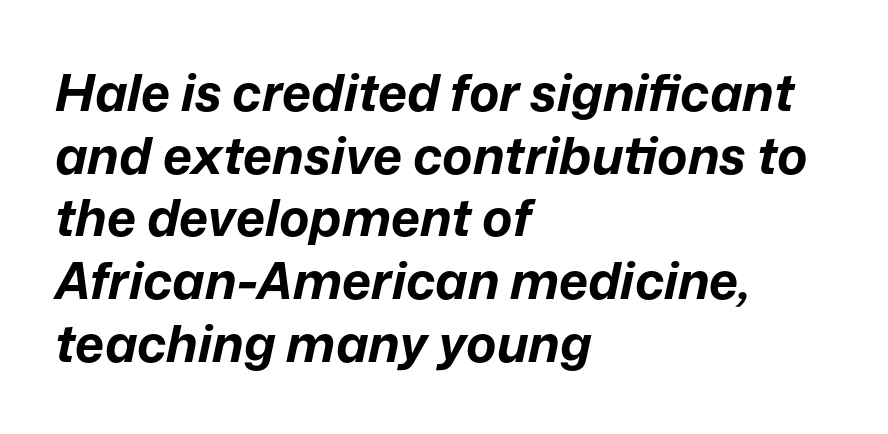
The image shows 51 px bold type, italic (leaning right); set left-aligned, line spacing 1.23x, normal letter spacing, not underlined; low stroke contrast and a medium x-height.
